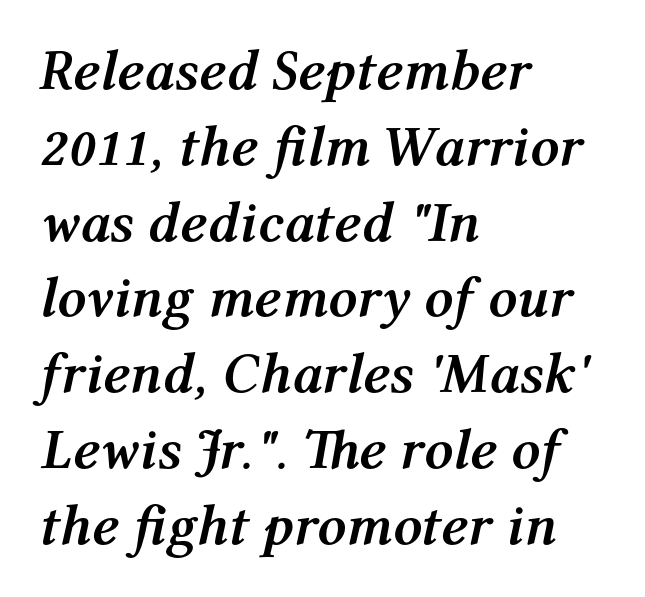
Line starts are locked; line ends wander. Thick stems and heavy bowls — unmistakably bold. Horizontal bands of white between lines are of average thickness. Varying glyph widths throughout — classic text-font behaviour.
